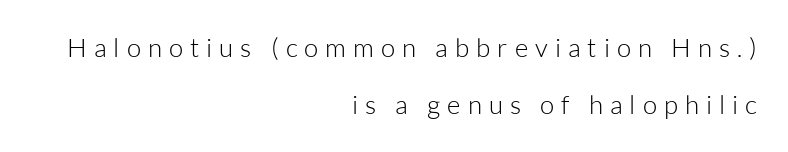
The lines in this sample share a right terminus and differ only in where they begin. Stem width sits at or under what a default text font uses. Vertical strokes here are truly vertical. Someone cranked the tracking dial way up on this one.
